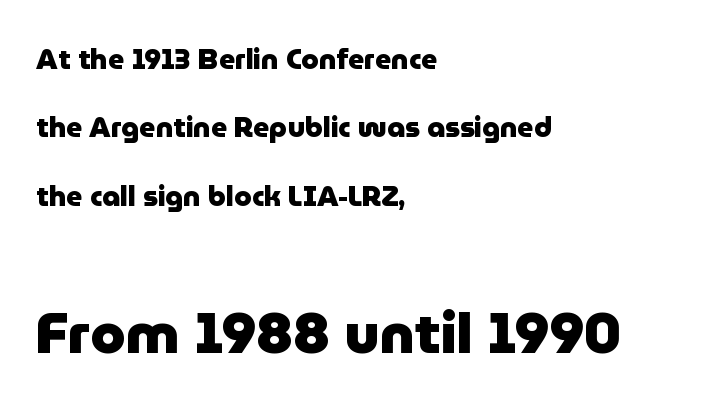
The image shows 57 px heavy sans-serif type, upright; set left-aligned, loose line spacing (2.44x), normal letter spacing, not underlined; the second (bottom) block is 2.04x larger; low stroke contrast and a medium x-height.
